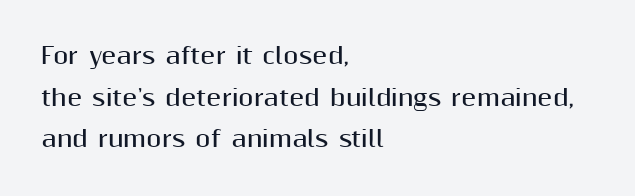
{"italic": "no", "bold": "yes", "underline": "no", "align": "left", "line_spacing_ratio": 1.89, "letter_spacing": "normal", "letter_spacing_em": 0.0, "glyph_px": 22}
